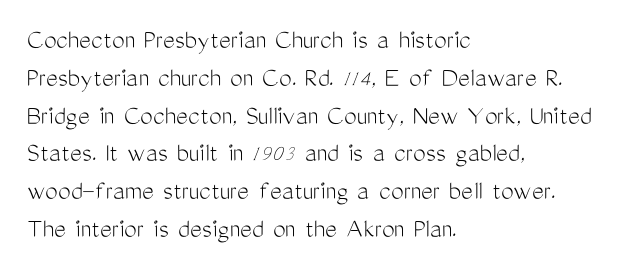
The image shows 28 px light, condensed sans-serif type, upright; set left-aligned, normal line spacing (1.35x), normal letter spacing, not underlined; medium stroke contrast and a medium x-height.
